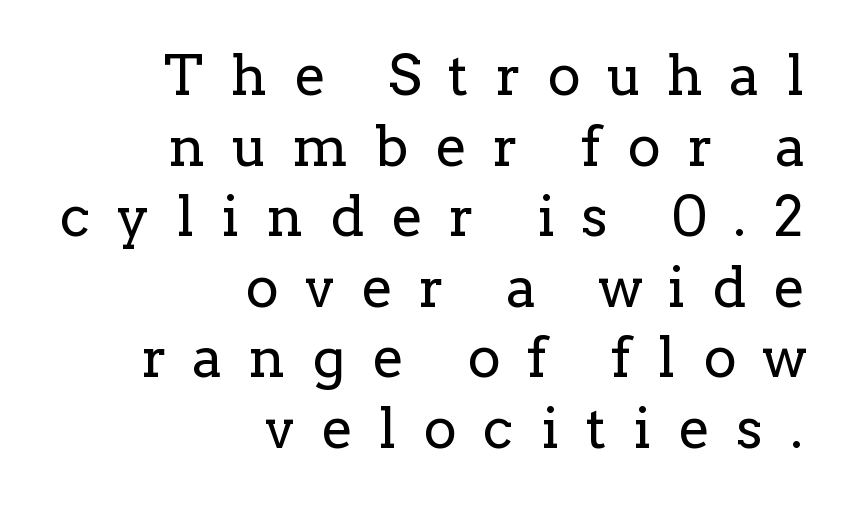
Q: Is the text bold? A: No.
Q: Is the text italic (slanted)? A: No, it is upright.
Q: Is the typeface a serif or a sans-serif typeface? A: Serif.
Q: Is the text underlined? A: No.
Q: How is the paragraph aligned? A: Right-aligned.
Q: Is the spacing between letters normal or unusually wide? A: Unusually wide.
Q: Is the spacing between lines tight, normal or loose? A: Normal.
Q: Width (condensed, normal, or wide)? A: Normal.
Q: Stroke contrast? A: Low.
Q: x-height? A: Medium.
Q: Monospaced? A: No.
